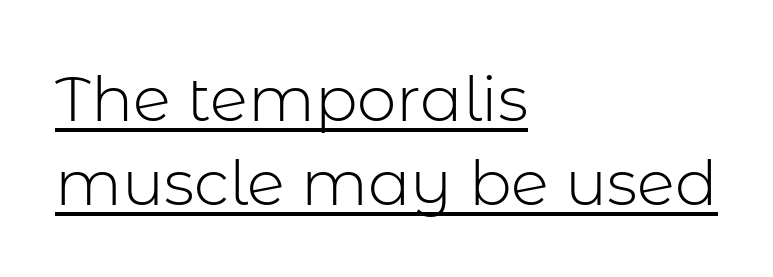
{"serif": "no", "italic": "no", "bold": "no", "weight": "light", "width": "normal", "stroke_contrast": "low", "x_height": "medium", "monospaced": "no", "underline": "yes", "align": "left", "line_spacing": "normal", "line_spacing_ratio": 1.33, "letter_spacing": "normal", "letter_spacing_em": 0.0, "glyph_px": 63}
